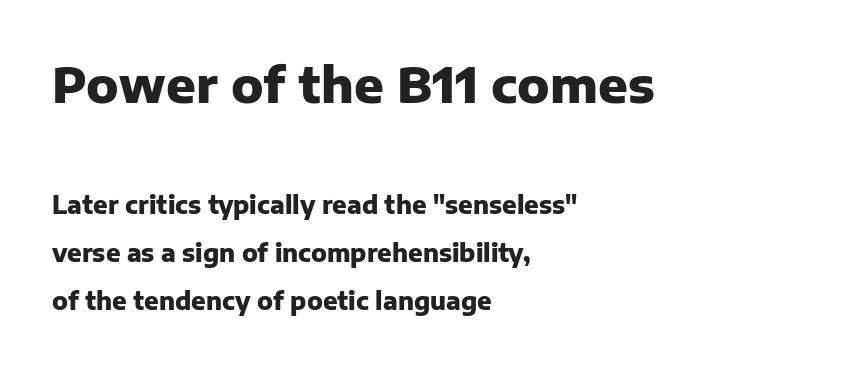
The image shows 49 px heavy sans-serif type, upright; set left-aligned, loose line spacing (2.0x), normal letter spacing, not underlined; the first (top) block is 2.04x larger; low stroke contrast and a medium x-height.
